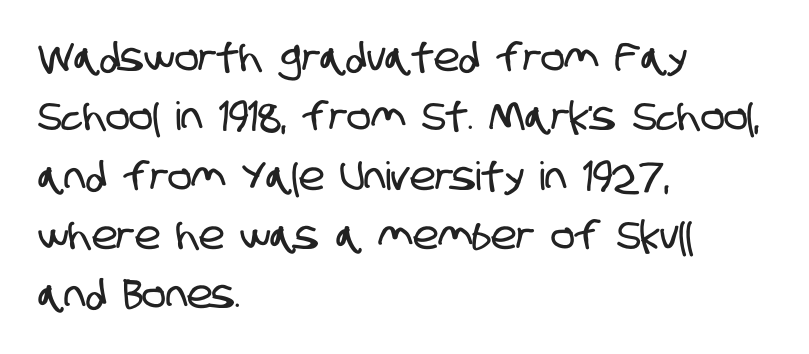
{"serif": "no", "width": "condensed", "stroke_contrast": "low", "x_height": "large", "monospaced": "no", "underline": "no", "align": "left", "line_spacing": "normal", "line_spacing_ratio": 1.52, "letter_spacing": "normal", "letter_spacing_em": 0.0, "glyph_px": 39}
